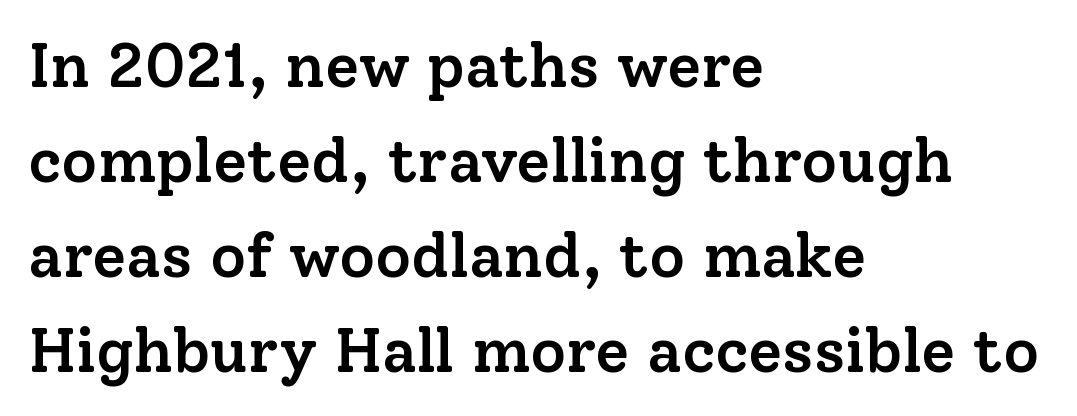
Does the leading feel generous? No, just average. Bold? Not quite — semibold, heavier than regular but stopping short. Line beginnings align vertically; line endings do not. This is roman type, the default non-slanted kind. Varying glyph widths throughout — classic text-font behaviour.
